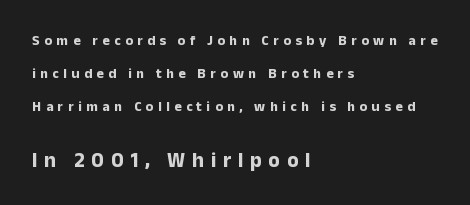
The face used here has the dense, thick strokes of a bold. The following chunk of copy outweighs the initial chunk in type size. Words appear elongated and porous because spacing is wide. Interline gaps are noticeably wide in this sample. Layout note: lines flush left. Nope, not italic — everything's standing straight.
